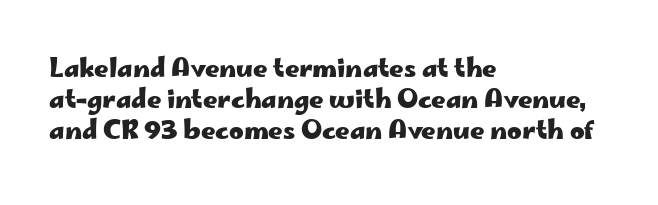
Caption: standard tracking, unaltered. Weight: bold. Line beginnings align vertically; line endings do not. The type sits square on the baseline with zero lean.
